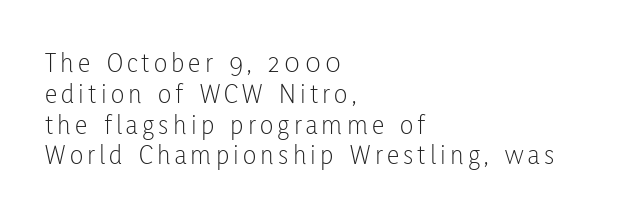
{"serif": "no", "italic": "no", "bold": "no", "weight": "light", "width": "condensed", "stroke_contrast": "low", "x_height": "medium", "monospaced": "no", "underline": "no", "align": "left", "line_spacing": "tight", "line_spacing_ratio": 1.1, "glyph_px": 28}
